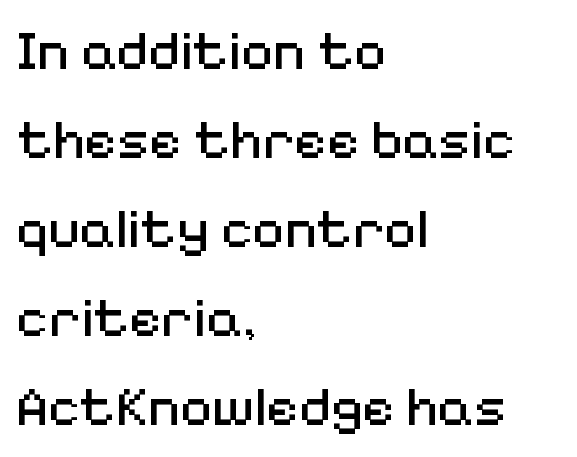
The image shows 56 px regular-weight sans-serif type, upright; set left-aligned, normal line spacing (1.59x), normal letter spacing, not underlined; medium stroke contrast and a medium x-height.
